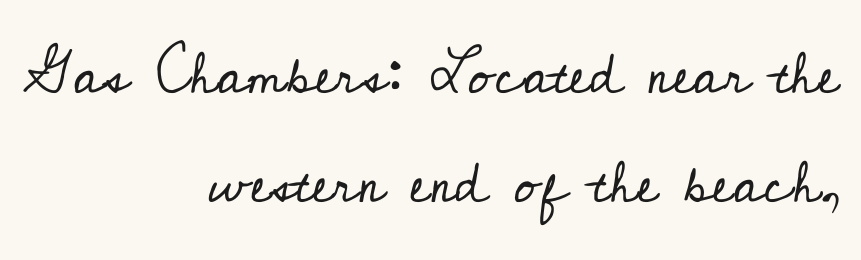
{"serif": "yes", "bold": "no", "weight": "regular", "width": "normal", "stroke_contrast": "low", "x_height": "small", "monospaced": "no", "underline": "no", "align": "right", "line_spacing": "loose", "line_spacing_ratio": 1.91, "letter_spacing": "normal", "letter_spacing_em": 0.0, "glyph_px": 57}
